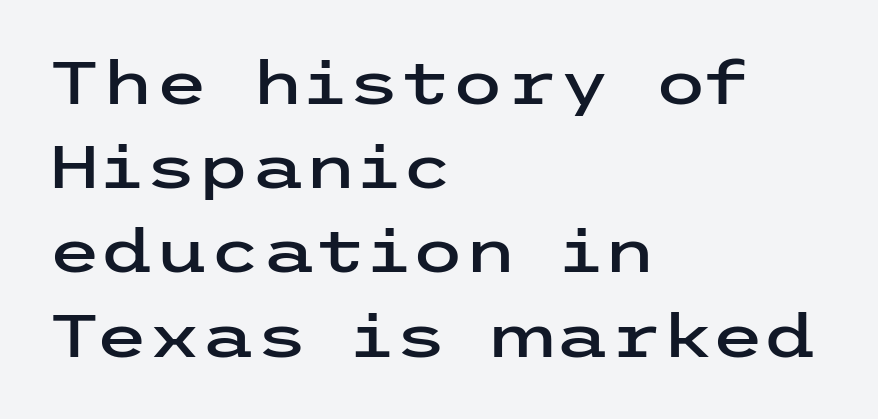
{"serif": "no", "italic": "no", "width": "wide", "stroke_contrast": "low", "x_height": "medium", "underline": "no", "align": "left", "line_spacing": "normal", "line_spacing_ratio": 1.38, "letter_spacing": "normal", "letter_spacing_em": 0.0, "glyph_px": 61}
